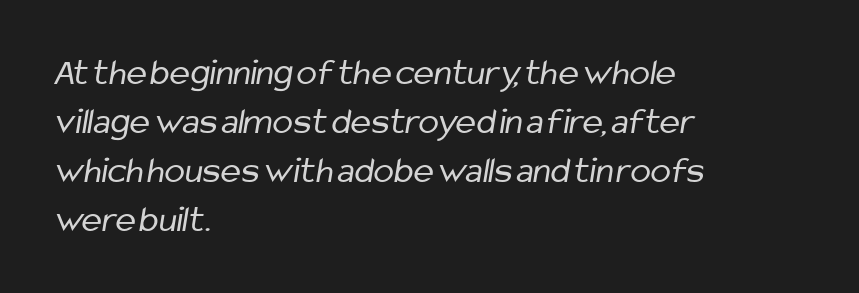
These lines keep a tight, regular rhythm from letter to letter. The face looks like a standard text weight, possibly lighter. The gap between lines stays unmarked. Think of a printed novel: that variable character pitch is what you see here.
